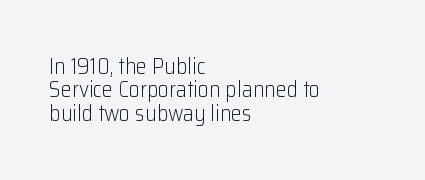
The font's upright variant was chosen for this text. If you drew a ruler down the left edge, every line would touch it. Rule under the text: the space is simply empty. Leading: reduced.
